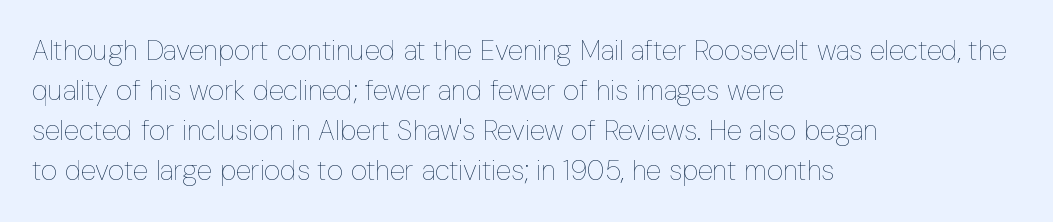
Q: Is the text bold? A: No.
Q: Is the text italic (slanted)? A: No, it is upright.
Q: Is the text underlined? A: No.
Q: How is the paragraph aligned? A: Left-aligned.
Q: Is the spacing between letters normal or unusually wide? A: Normal.
Q: Is the spacing between lines tight, normal or loose? A: Normal.
Q: Width (condensed, normal, or wide)? A: Condensed.
Q: Stroke contrast? A: Low.
Q: x-height? A: Medium.
Q: Monospaced? A: No.
